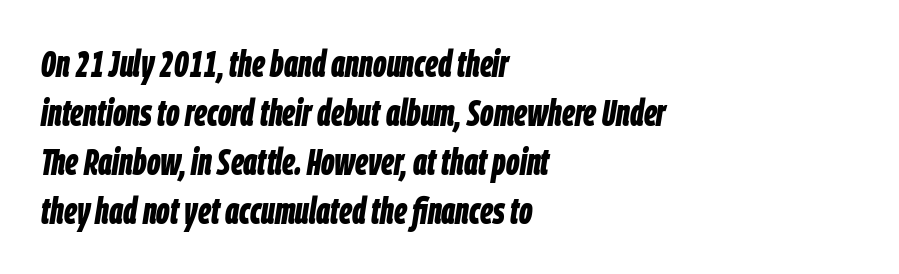
{"italic": "yes", "lean": "right", "slant_degrees": 9, "bold": "yes", "weight": "bold", "width": "condensed", "stroke_contrast": "low", "x_height": "large", "monospaced": "no", "underline": "no", "align": "left", "line_spacing": "normal", "line_spacing_ratio": 1.32, "letter_spacing": "normal", "letter_spacing_em": 0.0, "glyph_px": 37}
